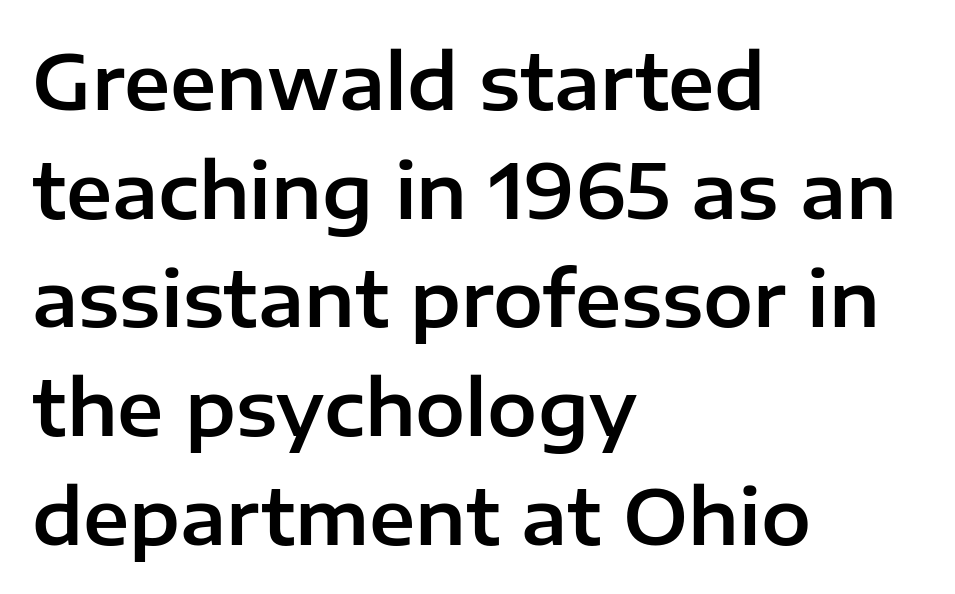
{"serif": "no", "italic": "no", "width": "normal", "stroke_contrast": "low", "x_height": "medium", "monospaced": "no", "underline": "no", "align": "left", "line_spacing": "normal", "line_spacing_ratio": 1.45, "letter_spacing": "normal", "letter_spacing_em": 0.0, "glyph_px": 75}
